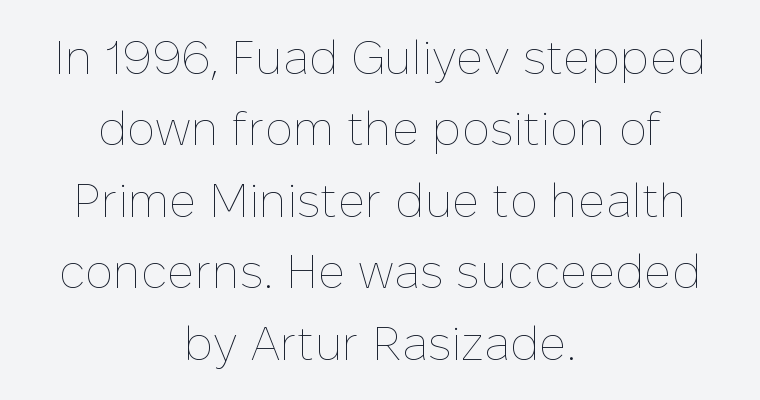
The characters are drawn with everyday or finer stroke widths. When letters stand straight like this, we call the style roman or upright. The text block is weighted toward neither margin, spreading evenly from the middle. Standard letterfit; no display-style spreading of the glyphs. The baseline area is clear. Leading matches the norm, producing a regular column.
